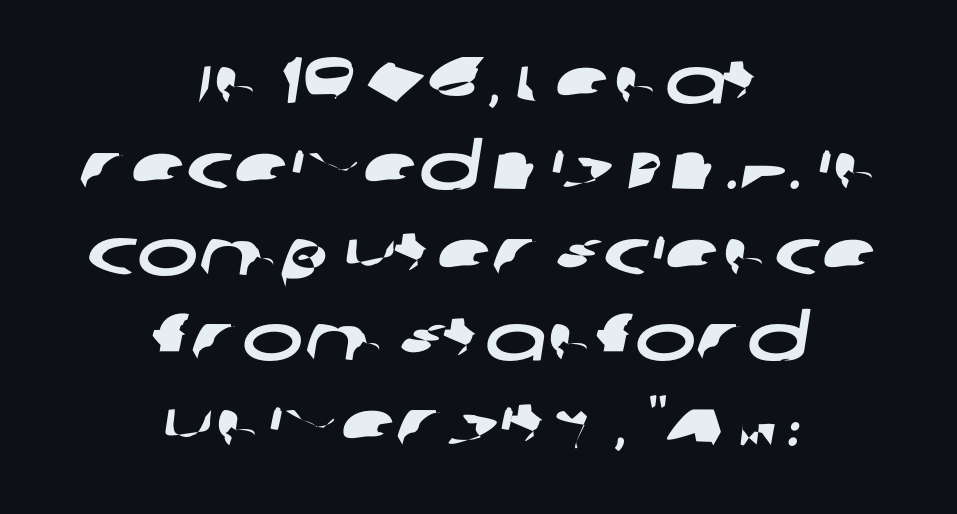
The image shows 65 px wide sans-serif type; set centered, normal line spacing (1.32x), normal letter spacing, not underlined; low stroke contrast and a large x-height.
